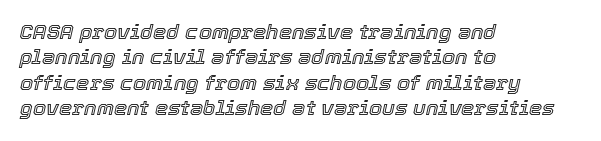
Q: Is the text italic (slanted)? A: Yes, it leans right by about 12 degrees.
Q: Is the text underlined? A: No.
Q: How is the paragraph aligned? A: Left-aligned.
Q: Is the spacing between letters normal or unusually wide? A: Normal.
